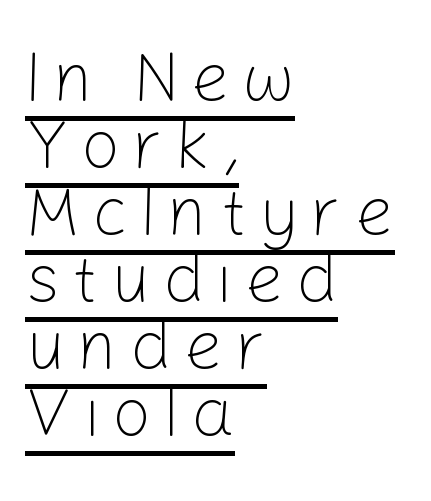
Q: Is the text bold? A: No.
Q: Is the text italic (slanted)? A: No, it is upright.
Q: Is the typeface a serif or a sans-serif typeface? A: Sans-serif.
Q: Is the text underlined? A: Yes.
Q: How is the paragraph aligned? A: Left-aligned.
Q: Is the spacing between lines tight, normal or loose? A: Tight.
Q: Width (condensed, normal, or wide)? A: Normal.
Q: Stroke contrast? A: Low.
Q: x-height? A: Medium.
Q: Monospaced? A: No.
